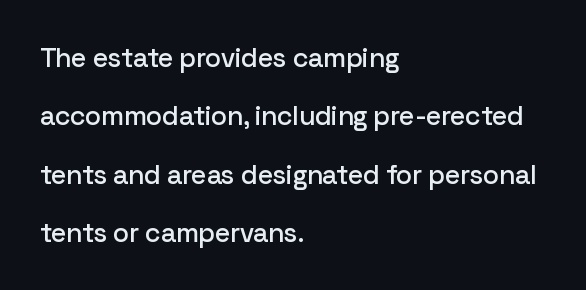
The image shows 27 px text type, upright; set left-aligned, loose line spacing (2.16x), normal letter spacing, not underlined.
